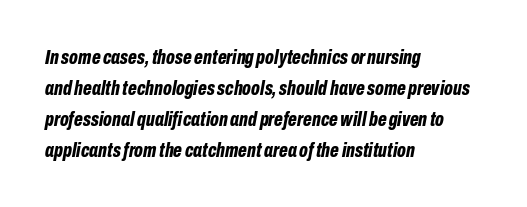
In terms of leading, this rendering sits right in the middle. Posture: slanted. The strip under each line holds only bare page. The face used here has the dense, thick strokes of a bold. Words appear dense and cohesive because spacing is normal.
